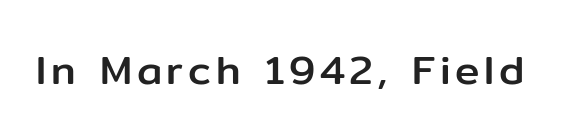
The image shows 41 px sans-serif type, upright; set not underlined; low stroke contrast and a medium x-height.
